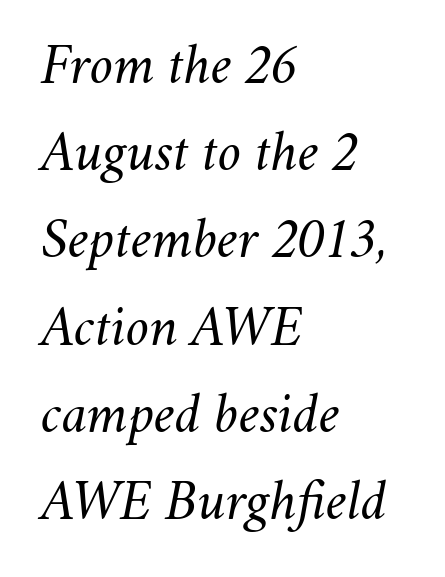
{"italic": "yes", "lean": "right", "slant_degrees": 11, "bold": "no", "weight": "regular", "width": "normal", "stroke_contrast": "medium", "x_height": "small", "monospaced": "no", "underline": "no", "align": "left", "line_spacing": "normal", "line_spacing_ratio": 1.53, "letter_spacing": "normal", "letter_spacing_em": 0.0, "glyph_px": 57}
